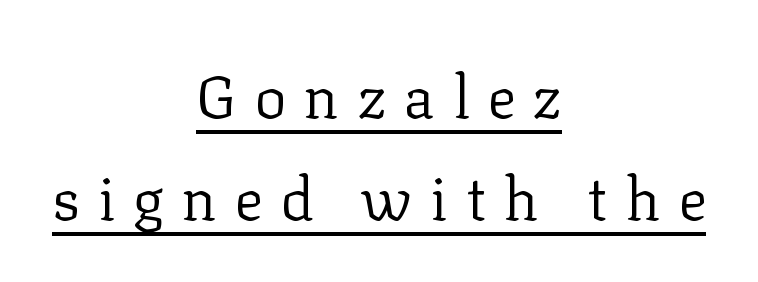
{"serif": "yes", "italic": "no", "bold": "no", "weight": "regular", "width": "normal", "stroke_contrast": "low", "x_height": "medium", "monospaced": "no", "underline": "yes", "align": "center", "line_spacing": "normal", "line_spacing_ratio": 1.7, "letter_spacing": "wide", "letter_spacing_em": 0.29, "glyph_px": 60}
